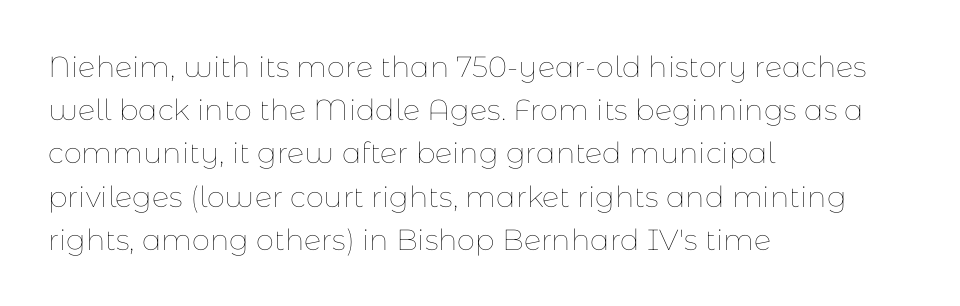
Clear beneath every line of the passage. Each new line begins a customary step beneath the previous one. Layout note: lines flush left. Weight class: somewhere from thin through regular. Proportional: the letters do not fall into vertical columns. These lines keep a tight, regular rhythm from letter to letter.
